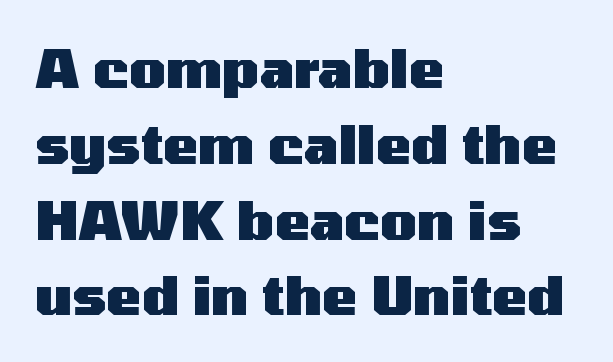
Q: Is the text bold? A: Yes.
Q: Is the text italic (slanted)? A: No, it is upright.
Q: Is the typeface a serif or a sans-serif typeface? A: Sans-serif.
Q: Is the text underlined? A: No.
Q: How is the paragraph aligned? A: Left-aligned.
Q: Is the spacing between letters normal or unusually wide? A: Normal.
Q: Is the spacing between lines tight, normal or loose? A: Normal.
Q: Width (condensed, normal, or wide)? A: Wide.
Q: Stroke contrast? A: Medium.
Q: x-height? A: Medium.
Q: Monospaced? A: No.
